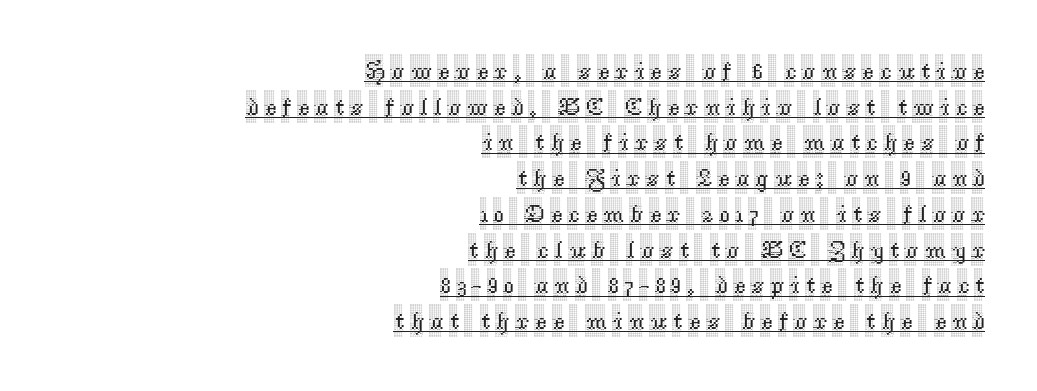
Q: Is the text italic (slanted)? A: No, it is upright.
Q: Is the text underlined? A: Yes.
Q: How is the paragraph aligned? A: Right-aligned.
Q: Is the spacing between letters normal or unusually wide? A: Unusually wide.
Q: Is the spacing between lines tight, normal or loose? A: Normal.
